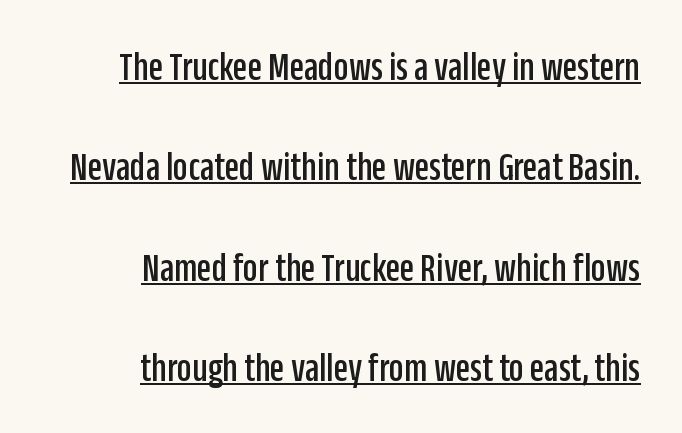
Q: Is the text italic (slanted)? A: No, it is upright.
Q: Is the typeface a serif or a sans-serif typeface? A: Sans-serif.
Q: Is the text underlined? A: Yes.
Q: How is the paragraph aligned? A: Right-aligned.
Q: Is the spacing between letters normal or unusually wide? A: Normal.
Q: Is the spacing between lines tight, normal or loose? A: Loose.
Q: Width (condensed, normal, or wide)? A: Condensed.
Q: Stroke contrast? A: Low.
Q: x-height? A: Large.
Q: Monospaced? A: No.
